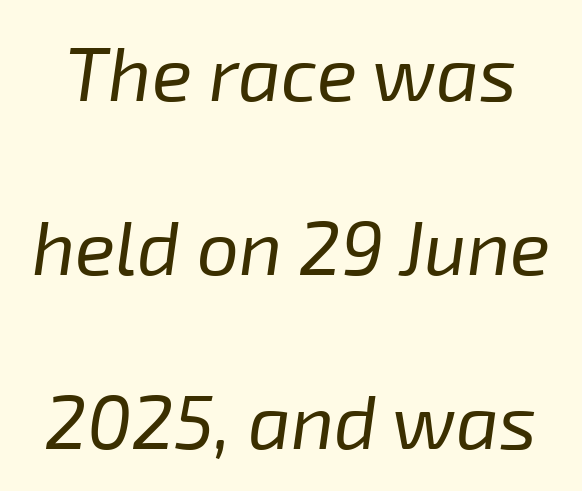
Q: Is the text bold? A: No.
Q: Is the text italic (slanted)? A: Yes, it leans right by about 8 degrees.
Q: Is the text underlined? A: No.
Q: Is the spacing between letters normal or unusually wide? A: Normal.
Q: Is the spacing between lines tight, normal or loose? A: Loose.
Q: Width (condensed, normal, or wide)? A: Normal.
Q: Stroke contrast? A: Low.
Q: x-height? A: Medium.
Q: Monospaced? A: No.
